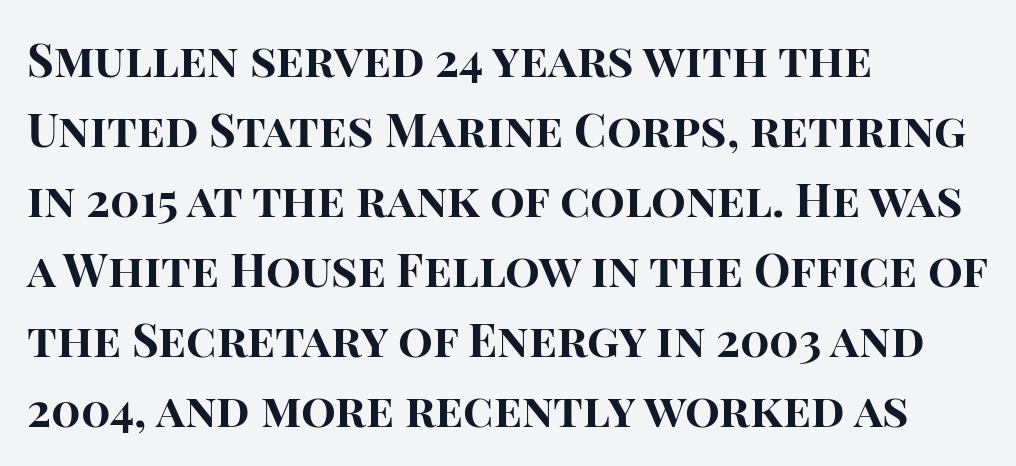
The image shows 46 px bold sans-serif type, upright; set left-aligned, normal line spacing (1.52x), normal letter spacing, not underlined; high stroke contrast and a large x-height.
